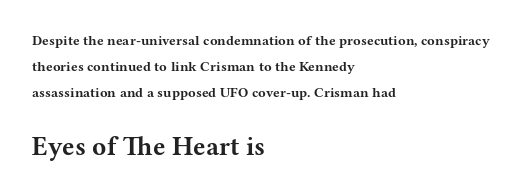
{"italic": "no", "bold": "yes", "underline": "no", "align": "left", "line_spacing_ratio": 1.87, "letter_spacing": "normal", "letter_spacing_em": 0.0, "larger_block": "second", "size_ratio": 1.86, "glyph_px": 26}
